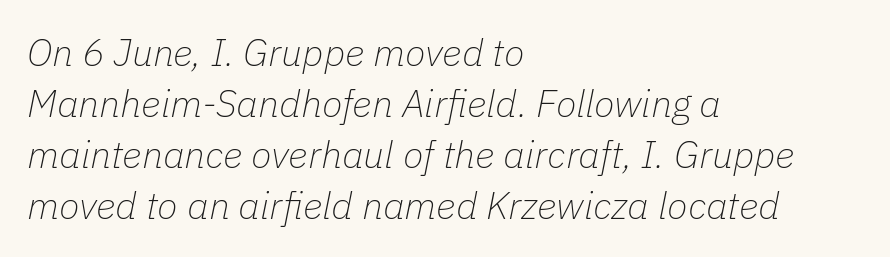
{"italic": "yes", "lean": "right", "slant_degrees": 11, "bold": "no", "weight": "thin", "width": "normal", "stroke_contrast": "low", "x_height": "medium", "monospaced": "no", "underline": "no", "align": "left", "line_spacing": "normal", "line_spacing_ratio": 1.34, "letter_spacing": "normal", "letter_spacing_em": 0.0, "glyph_px": 38}
